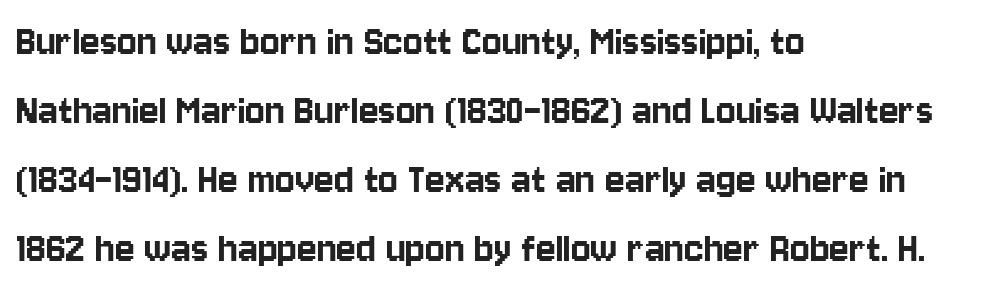
The image shows 46 px condensed sans-serif type, upright; set left-aligned, normal line spacing (1.5x), normal letter spacing, not underlined; low stroke contrast and a large x-height.
